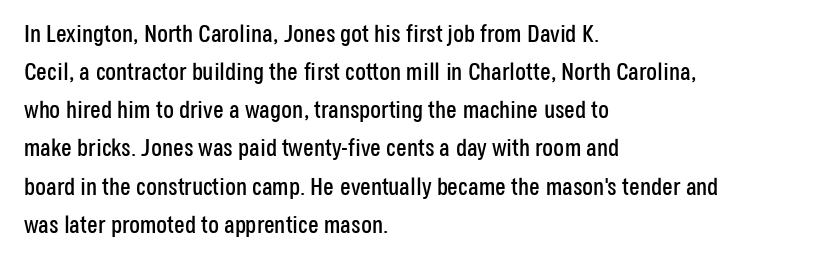
A normal amount of white space separates one row of letters from the next. In terms of letterspacing, this is plain default setting. Quick note: not italic, upright. Only glyphs here, with clear space below each row. Horizontally, the lines are justified to the leading edge only.
